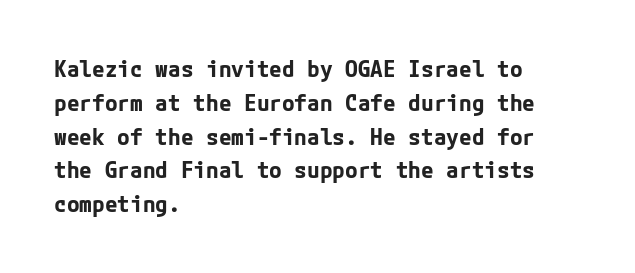
{"italic": "no", "bold": "yes", "underline": "no", "align": "left", "line_spacing": "normal", "line_spacing_ratio": 1.47, "letter_spacing": "normal", "letter_spacing_em": 0.0, "glyph_px": 23}
